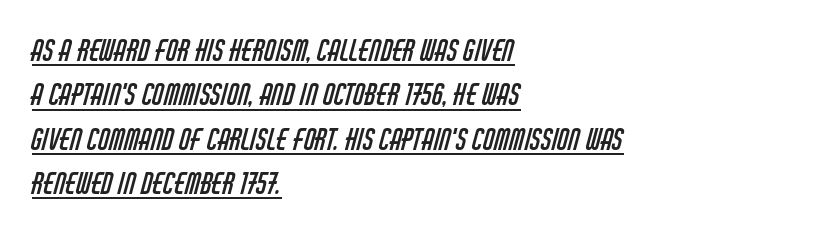
{"serif": "no", "bold": "no", "weight": "regular", "width": "condensed", "stroke_contrast": "low", "x_height": "large", "monospaced": "no", "underline": "yes", "align": "left", "line_spacing": "normal", "line_spacing_ratio": 1.53, "letter_spacing": "normal", "letter_spacing_em": 0.0, "glyph_px": 29}
